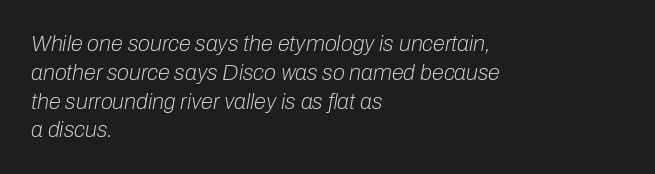
Q: Is the text bold? A: No.
Q: Is the text italic (slanted)? A: Yes, it leans right by about 10 degrees.
Q: Is the text underlined? A: No.
Q: How is the paragraph aligned? A: Left-aligned.
Q: Is the spacing between letters normal or unusually wide? A: Normal.
Q: Is the spacing between lines tight, normal or loose? A: Normal.
